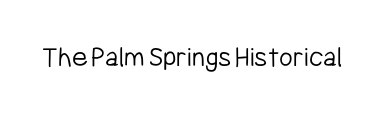
Think of a printed novel: that variable character pitch is what you see here. Italic: no, the glyphs are upright roman. The specimen omits any rule beneath the text block's lines. Compared with a typical body face, this is equally light or lighter still.
